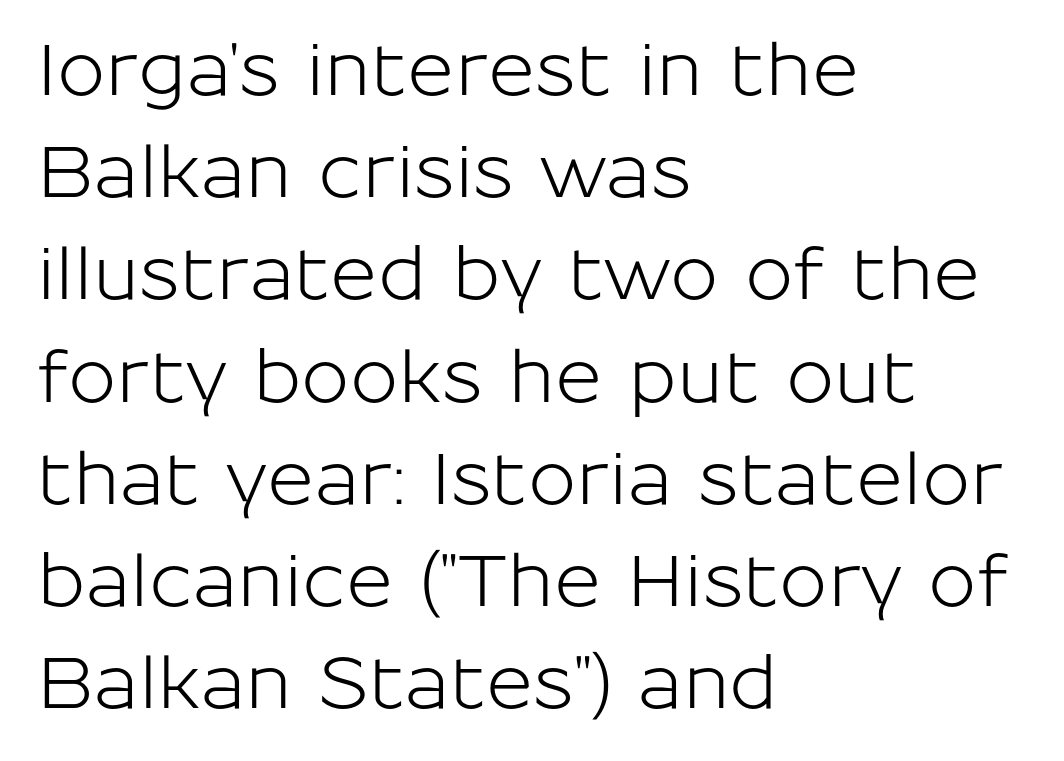
Italic: no, the glyphs are upright roman. The horizontal fit of the characters is conventional and even. Teacher's note: observe the even left margin — that is flush-left alignment. The rendering uses a moderate line-height, typical for paragraphs.
